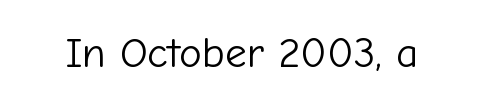
Q: Is the text bold? A: No.
Q: Is the text italic (slanted)? A: No, it is upright.
Q: Is the typeface a serif or a sans-serif typeface? A: Sans-serif.
Q: Is the text underlined? A: No.
Q: Is the spacing between letters normal or unusually wide? A: Normal.
Q: Width (condensed, normal, or wide)? A: Normal.
Q: Stroke contrast? A: Low.
Q: x-height? A: Medium.
Q: Monospaced? A: No.
